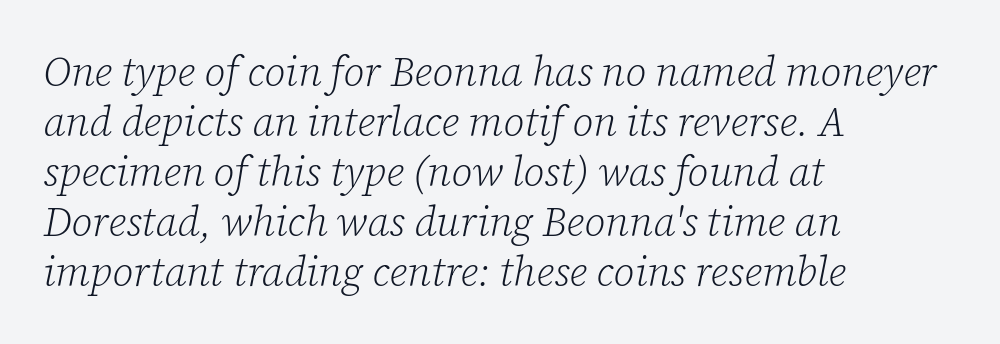
The letters advance in unequal steps, a hallmark of proportional type. Visually the block forms a straight wall on the left and a jagged coastline on the right. Note: serifs present on the glyphs. Default kerning and tracking; the words read as compact shapes. This is oblique type, the kind used for emphasis or titles.
